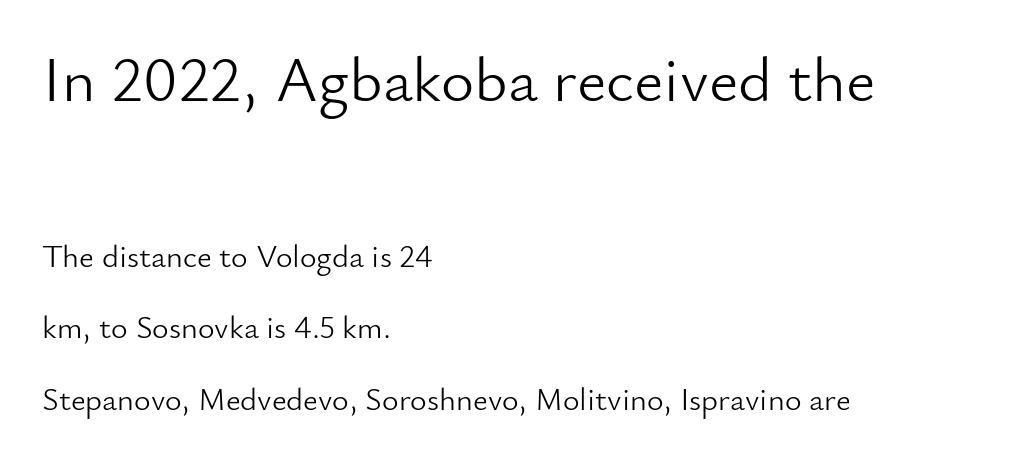
Q: Is the text bold? A: No.
Q: Is the text italic (slanted)? A: No, it is upright.
Q: Is the typeface a serif or a sans-serif typeface? A: Sans-serif.
Q: Is the text underlined? A: No.
Q: How is the paragraph aligned? A: Left-aligned.
Q: Is the spacing between letters normal or unusually wide? A: Normal.
Q: Is the spacing between lines tight, normal or loose? A: Loose.
Q: Which block of text is set in a larger size, the first (top) or the second (bottom)? A: The first (top) one.
Q: Width (condensed, normal, or wide)? A: Normal.
Q: Stroke contrast? A: Low.
Q: x-height? A: Small.
Q: Monospaced? A: No.
